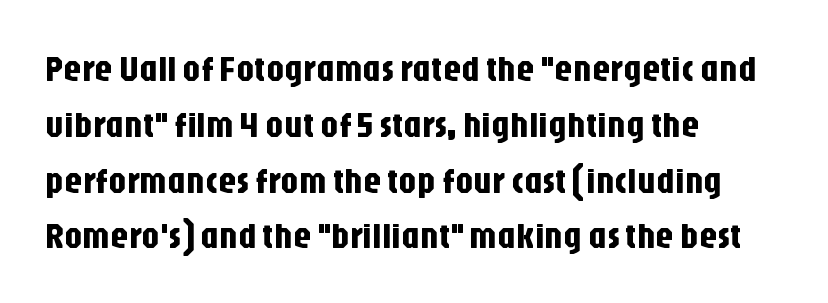
Notice how the stems are strictly vertical — no italics here. Classification — sans serif. Successive baselines arrive at the customary interval. Each letter keeps its own natural width here, so spacing adapts to shape. The lines are quadded left. Descender tails drop into unmarked territory.
